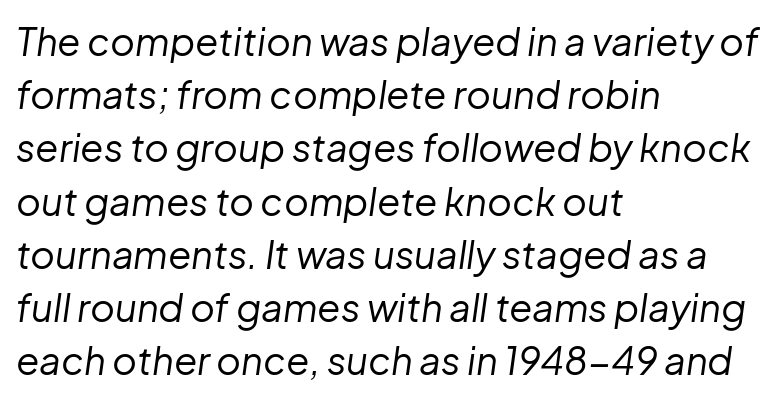
Words appear dense and cohesive because spacing is normal. This sample has the flowing, uneven cadence of proportional lettering. Has an underline been added? It has not. There's an unmistakable incline to the writing here.
